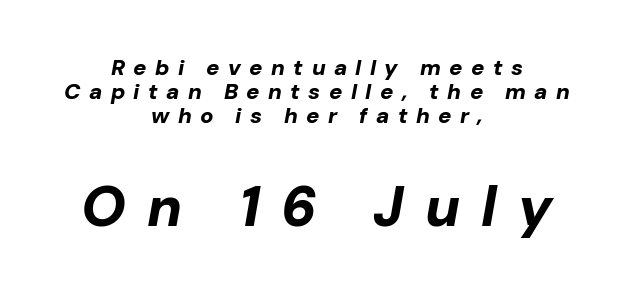
The tracking jumps out immediately: characters are airy and widely separated. Teacher's note: observe the equal gaps on both sides — that is centered alignment. The rendering uses a bold face; every stroke is thick and dark. Successive baselines arrive quickly, one right under another. Spacing verdict: proportional, widths tailored to each character. Caption: upper text group reduced, lower text group enlarged.
